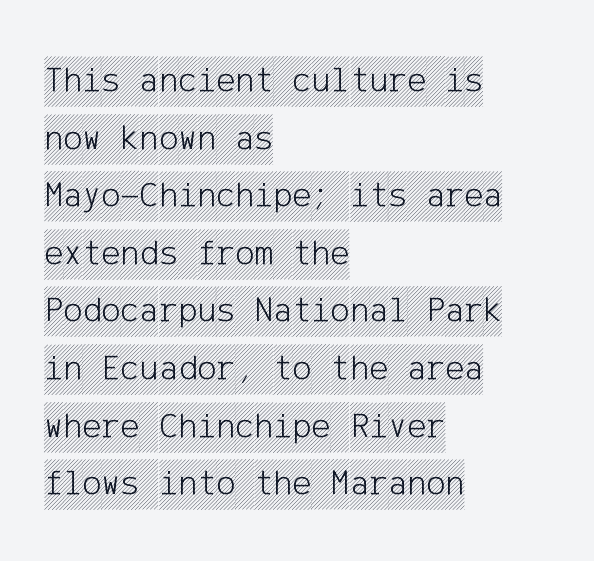
The image shows 36 px condensed type, upright; set left-aligned, normal line spacing (1.6x), normal letter spacing, not underlined; a large x-height.
